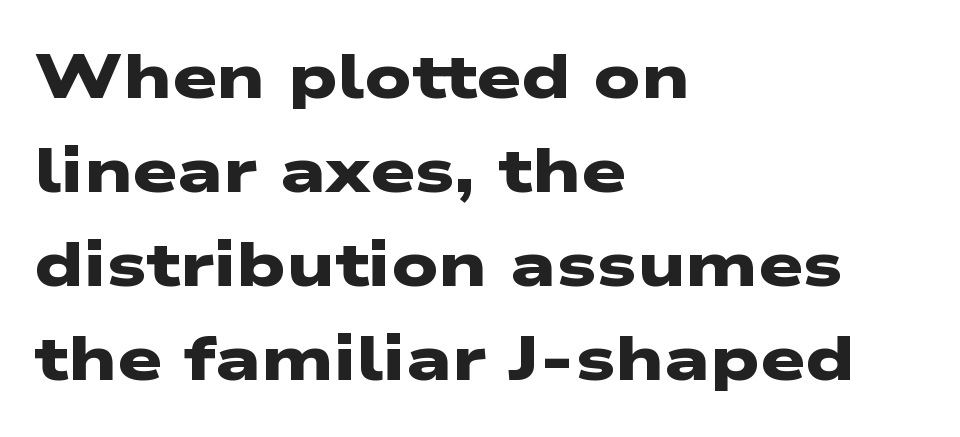
Each new line begins a customary step beneath the previous one. You could not count columns in this text — the font is proportionally spaced. Every letter is thick-stroked: bold, no question. Nothing sits at the stroke ends, so this counts as sans-serif. How are the letters spaced? Ordinarily, with no added tracking. Underline: absent.
